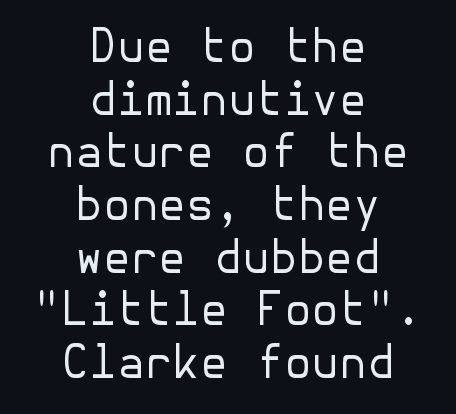
The image shows 45 px regular-weight sans-serif type, upright; set centered, line spacing 1.17x, normal letter spacing, not underlined; low stroke contrast and a medium x-height.
